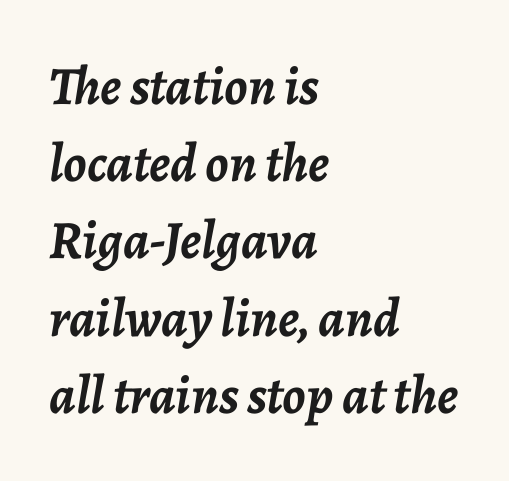
The image shows 54 px semibold type, italic (leaning right); set left-aligned, normal line spacing (1.43x), normal letter spacing, not underlined; low stroke contrast and a medium x-height.
